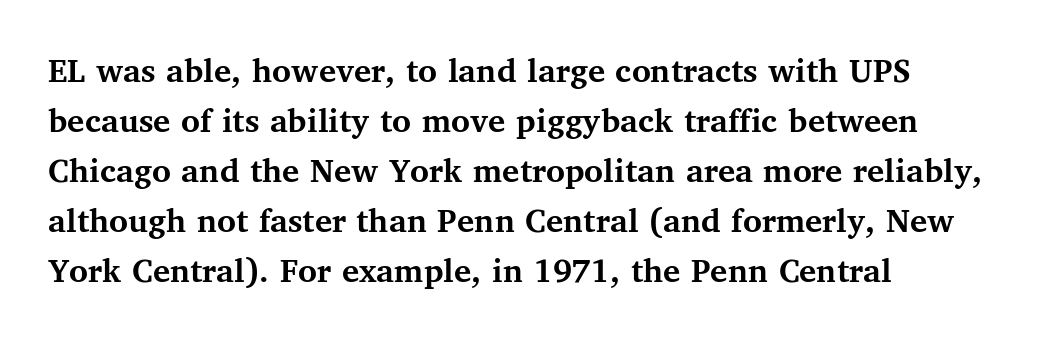
The image shows 36 px semibold serif type, upright; set left-aligned, normal line spacing (1.39x), normal letter spacing, not underlined; medium stroke contrast and a medium x-height.
